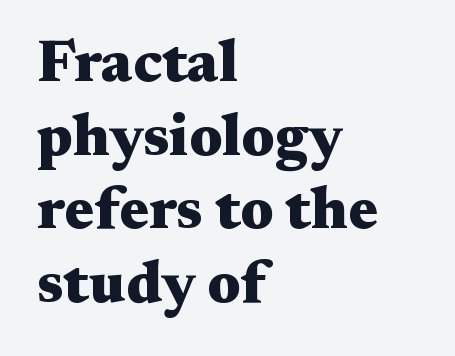
These lines carry a lot of weight — the face is fully bold. The characters display serif detailing at their extremities. You could not count columns in this text — the font is proportionally spaced. The words here are not underlined. The lines in this sample share a left origin and differ only in where they stop. In terms of posture, this sample is upright.
